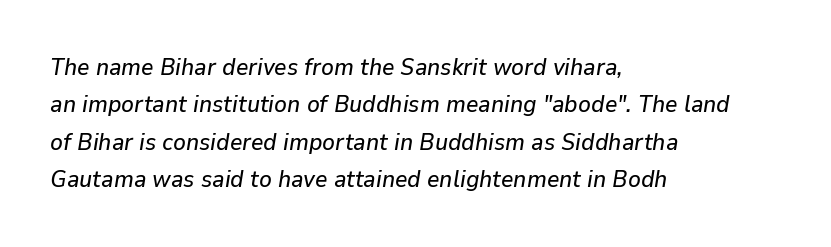
Q: Is the text italic (slanted)? A: Yes, it leans right by about 9 degrees.
Q: Is the text underlined? A: No.
Q: How is the paragraph aligned? A: Left-aligned.
Q: Is the spacing between letters normal or unusually wide? A: Normal.
Q: Is the spacing between lines tight, normal or loose? A: Normal.
